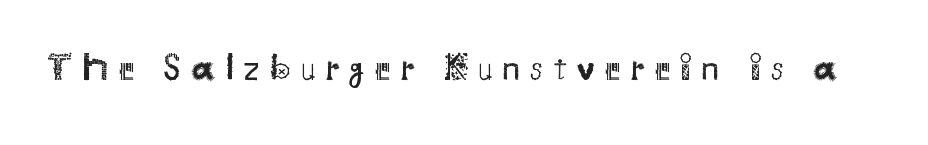
The image shows 38 px regular-weight sans-serif type, upright; set unusually wide letter spacing (+0.26 em), not underlined; medium stroke contrast and a small x-height.
